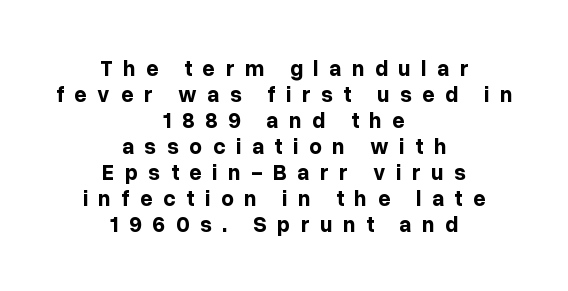
Nope, not italic — everything's standing straight. The baseline area is clear. The typesetting leans heavy: a genuine bold. Display-style spreading of the glyphs; the letterfit is very open. Reading down the block, each line starts at a different indent, mirrored at its end.
